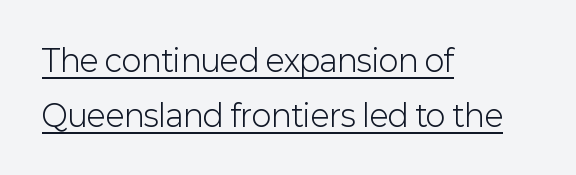
Varying glyph widths throughout — classic text-font behaviour. The compositor pushed each line to the left boundary. The passage shown is underscored from start to finish. Between one letter and the next there's only the usual sliver of space. Regarding serifs, this sample does without them.
